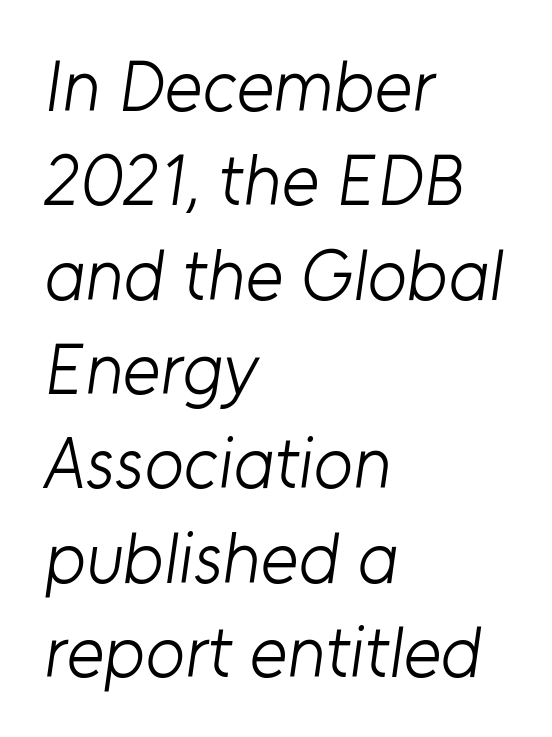
Nobody touched the tracking dial on this one. Rule under the text: the space is simply empty. Does the copy run flush right? No — it runs flush left. What's the leading like? Ordinary, nothing unusual. Note the varied advance widths — an 'i' is clearly narrower than an 'm'.
